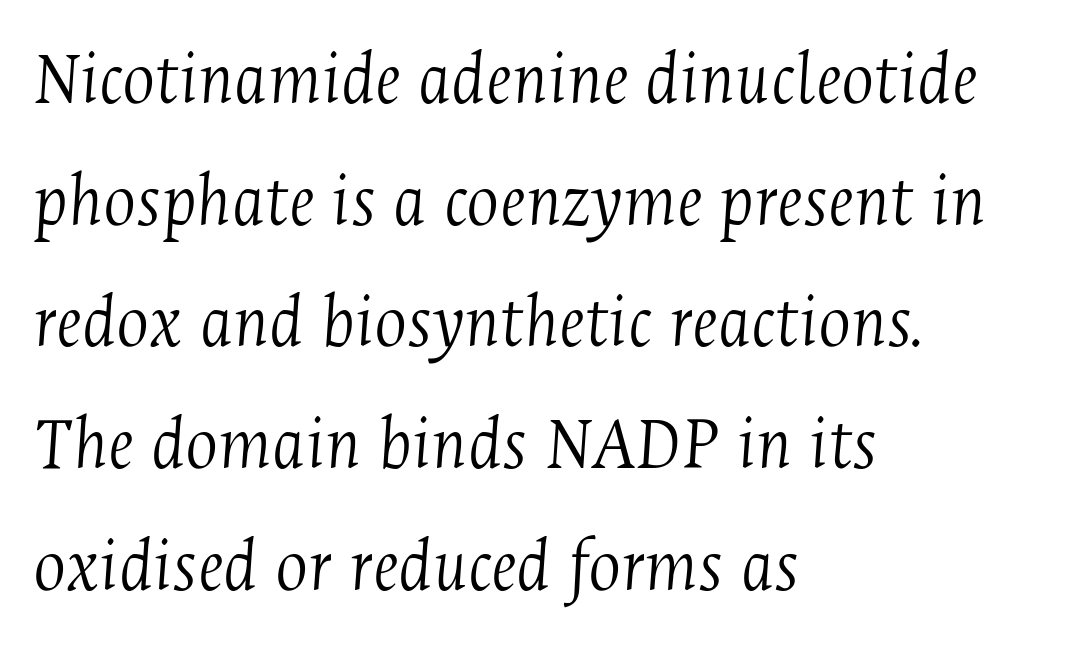
The ragged edge is on the right, which tells us the setting is flush left. The strokes are not fattened; the text isn't bold. A typesetter would call this leading conventional body-copy spacing. Is the letter spacing exaggerated? No — it looks like the ordinary default. This is serif lettering, the kind often seen in printed books. Decoration check: the copy has no underline.
